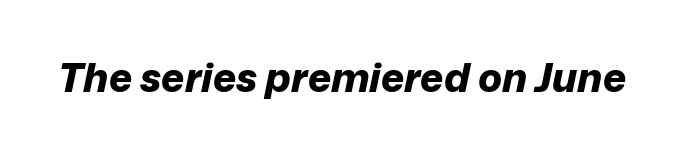
The image shows 40 px bold type, italic (leaning right); set normal letter spacing, not underlined; low stroke contrast and a medium x-height.
